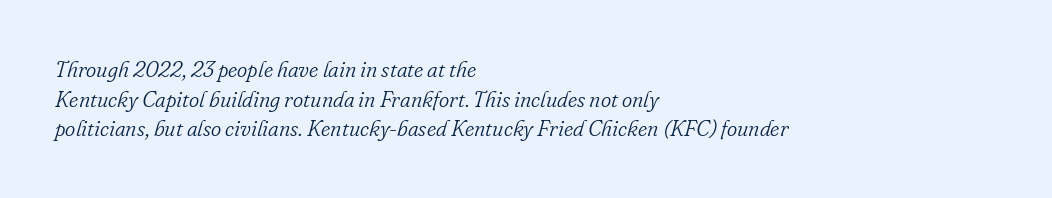
{"italic": "yes", "lean": "right", "slant_degrees": 16, "bold": "no", "underline": "no", "align": "left", "line_spacing": "normal", "line_spacing_ratio": 1.35, "letter_spacing": "normal", "letter_spacing_em": 0.0, "glyph_px": 22}
